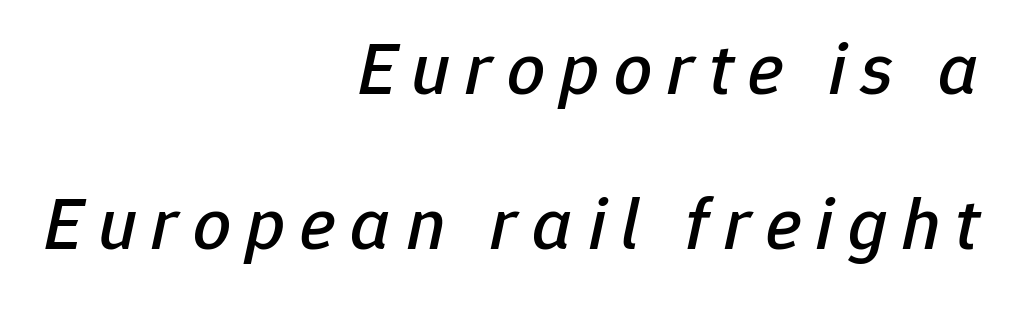
{"italic": "yes", "lean": "right", "slant_degrees": 12, "width": "normal", "stroke_contrast": "low", "x_height": "medium", "monospaced": "no", "underline": "no", "align": "right", "line_spacing": "loose", "line_spacing_ratio": 2.07, "letter_spacing": "wide", "letter_spacing_em": 0.2, "glyph_px": 75}
